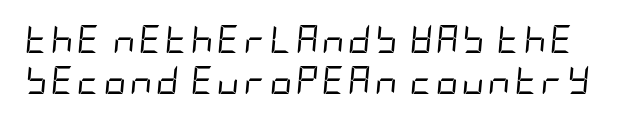
{"italic": "yes", "lean": "right", "slant_degrees": 5, "bold": "no", "weight": "regular", "width": "condensed", "stroke_contrast": "low", "x_height": "large", "underline": "no", "line_spacing": "normal", "line_spacing_ratio": 1.48, "glyph_px": 28}
